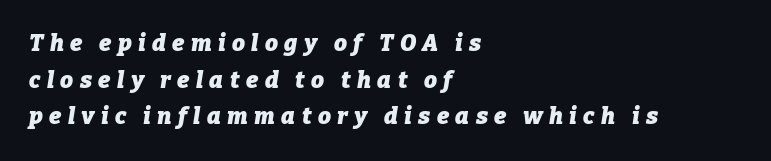
Quick note: italic. Chunky letters — that's bold for sure. Descenders are the only things crossing below the line. The lines in this sample share a left origin and differ only in where they stop. Students, note that the glyphs here are deliberately spaced far apart.
